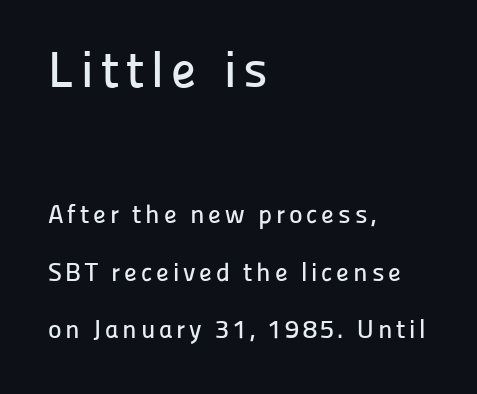
{"serif": "no", "italic": "no", "width": "normal", "stroke_contrast": "low", "x_height": "medium", "monospaced": "no", "underline": "no", "align": "left", "line_spacing": "loose", "line_spacing_ratio": 2.23, "larger_block": "first", "size_ratio": 1.96, "glyph_px": 51}
